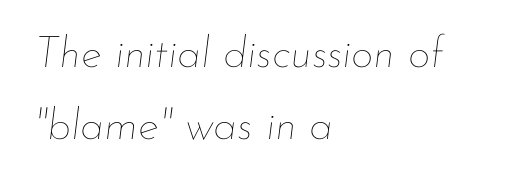
The image shows 44 px thin type, italic (leaning right); set left-aligned, normal line spacing (1.64x), normal letter spacing, not underlined; low stroke contrast and a small x-height.
